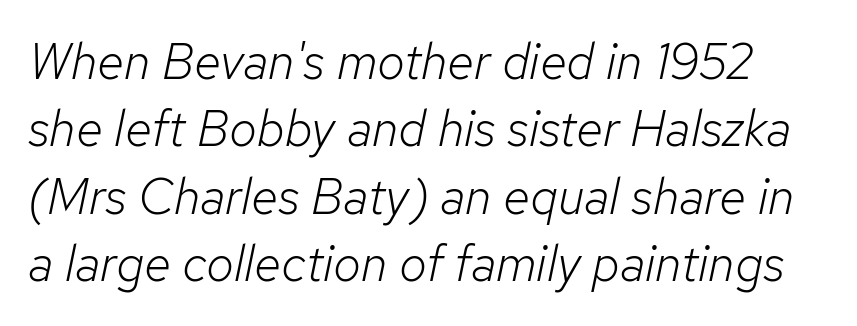
The image shows 50 px light type, italic (leaning right); set normal line spacing (1.35x), normal letter spacing, not underlined; low stroke contrast and a medium x-height.
